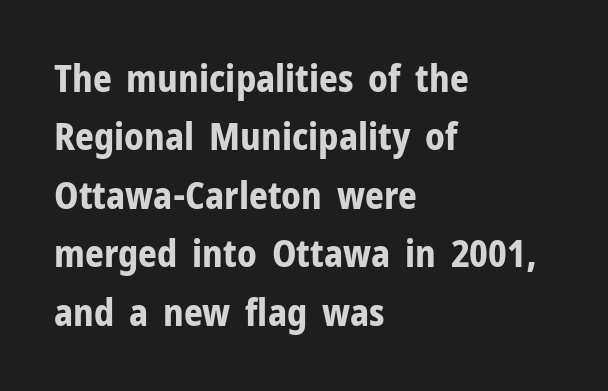
Q: Is the text bold? A: Yes.
Q: Is the text italic (slanted)? A: No, it is upright.
Q: Is the typeface a serif or a sans-serif typeface? A: Sans-serif.
Q: Is the text underlined? A: No.
Q: How is the paragraph aligned? A: Left-aligned.
Q: Is the spacing between letters normal or unusually wide? A: Normal.
Q: Is the spacing between lines tight, normal or loose? A: Normal.
Q: Width (condensed, normal, or wide)? A: Normal.
Q: Stroke contrast? A: Low.
Q: x-height? A: Medium.
Q: Monospaced? A: No.
